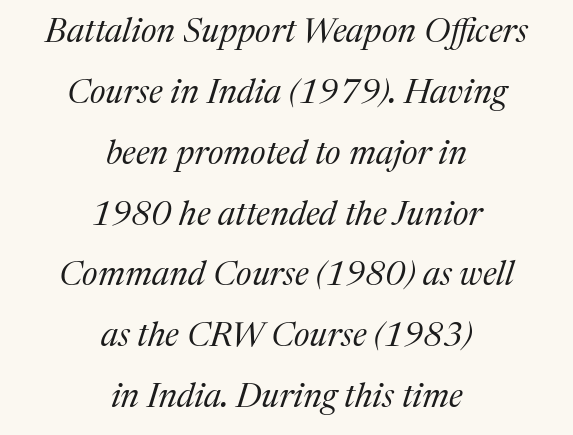
Q: Is the text bold? A: No.
Q: Is the text italic (slanted)? A: Yes, it leans right by about 17 degrees.
Q: Is the typeface a serif or a sans-serif typeface? A: Serif.
Q: Is the text underlined? A: No.
Q: How is the paragraph aligned? A: Centered.
Q: Is the spacing between letters normal or unusually wide? A: Normal.
Q: Width (condensed, normal, or wide)? A: Normal.
Q: Stroke contrast? A: Medium.
Q: x-height? A: Medium.
Q: Monospaced? A: No.
